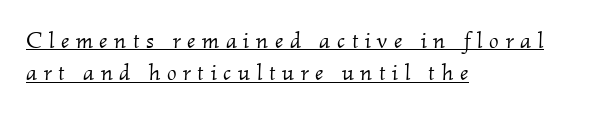
Each line of the rendering has a horizontal stroke beneath the glyphs. The tracking jumps out immediately: characters are airy and widely separated. The lines in this sample share a left origin and differ only in where they stop. Evenly set lines give the paragraph a standard silhouette. Stems here are at most as thick as an everyday book face. You can tell it's italic because the verticals aren't actually vertical.
